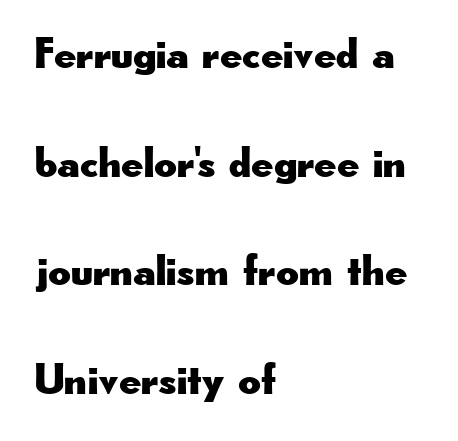
The image shows 44 px wide sans-serif type, upright; set left-aligned, loose line spacing (2.47x), normal letter spacing, not underlined; low stroke contrast and a small x-height.
